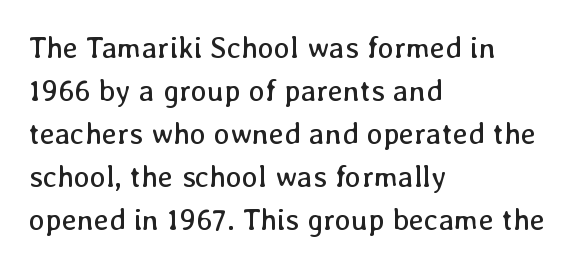
Check the space under the baseline: it is left empty. Default kerning and tracking; the words read as compact shapes. The lines are quadded left. Vertical strokes here are truly vertical.
